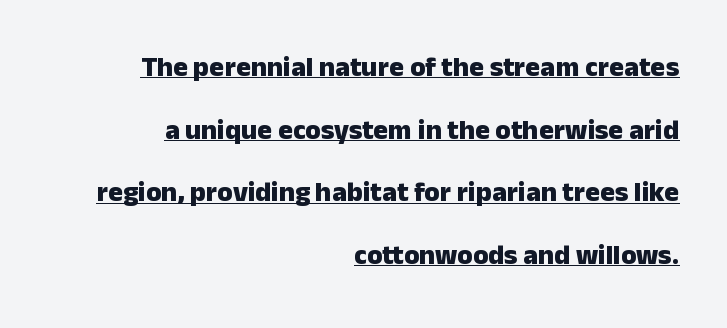
Q: Is the text bold? A: Yes.
Q: Is the text italic (slanted)? A: No, it is upright.
Q: Is the typeface a serif or a sans-serif typeface? A: Sans-serif.
Q: Is the text underlined? A: Yes.
Q: How is the paragraph aligned? A: Right-aligned.
Q: Is the spacing between letters normal or unusually wide? A: Normal.
Q: Is the spacing between lines tight, normal or loose? A: Loose.
Q: Width (condensed, normal, or wide)? A: Normal.
Q: Stroke contrast? A: Low.
Q: x-height? A: Medium.
Q: Monospaced? A: No.
